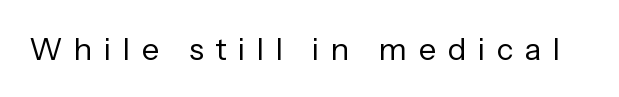
Q: Is the text bold? A: No.
Q: Is the text italic (slanted)? A: No, it is upright.
Q: Is the typeface a serif or a sans-serif typeface? A: Sans-serif.
Q: Is the text underlined? A: No.
Q: Is the spacing between letters normal or unusually wide? A: Unusually wide.
Q: Width (condensed, normal, or wide)? A: Normal.
Q: Stroke contrast? A: Low.
Q: x-height? A: Medium.
Q: Monospaced? A: No.
